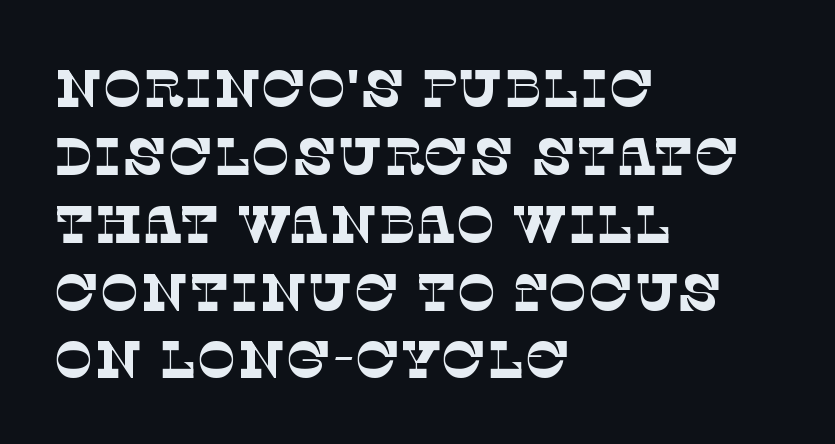
The image shows 53 px thin serif type; set left-aligned, normal line spacing (1.28x), normal letter spacing, not underlined; low stroke contrast and a large x-height.
